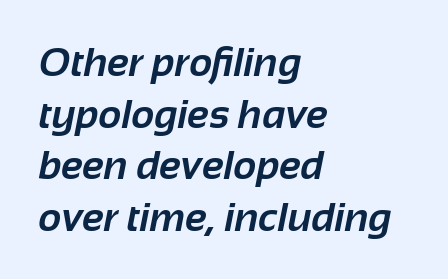
The image shows 40 px bold sans-serif type; set left-aligned, normal line spacing (1.29x), normal letter spacing, not underlined; low stroke contrast and a medium x-height.
